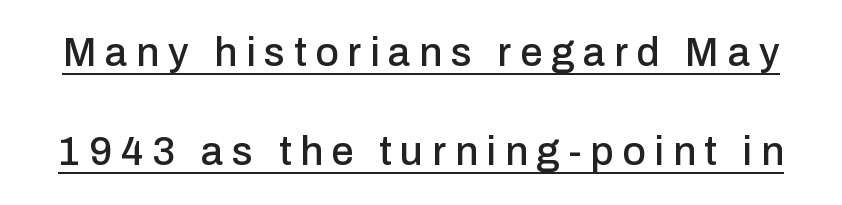
The image shows 40 px sans-serif type, upright; set loose line spacing (2.48x), unusually wide letter spacing (+0.22 em), underlined; low stroke contrast and a medium x-height.
